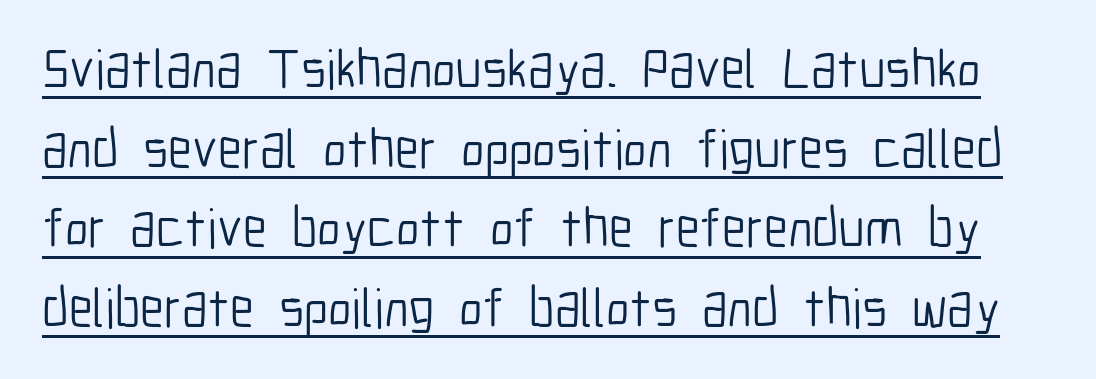
Proportional: the letters do not fall into vertical columns. Stroke terminals: plain, sans-serif. Italic: no, the glyphs are upright roman. Does the leading feel generous? No, just average. What decoration does the sample have? An underline. Nothing unusual about the tracking: characters are spaced as the font intends.
